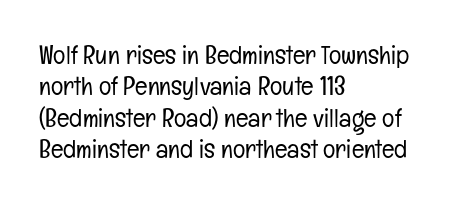
The image shows 26 px text type, upright; set left-aligned, line spacing 1.21x, normal letter spacing, not underlined.
